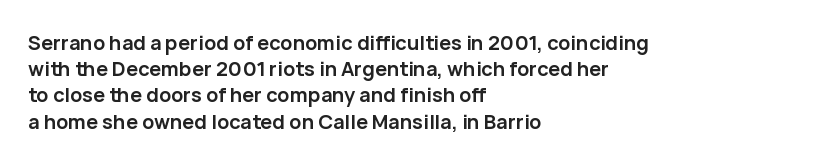
The image shows 20 px bold type, upright; set left-aligned, normal line spacing (1.31x), normal letter spacing, not underlined.
